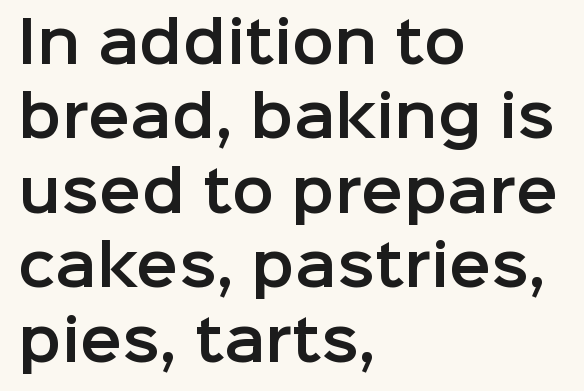
{"serif": "no", "italic": "no", "width": "normal", "stroke_contrast": "low", "x_height": "medium", "monospaced": "no", "underline": "no", "align": "left", "line_spacing": "normal", "line_spacing_ratio": 1.33, "letter_spacing": "normal", "letter_spacing_em": 0.0, "glyph_px": 56}
